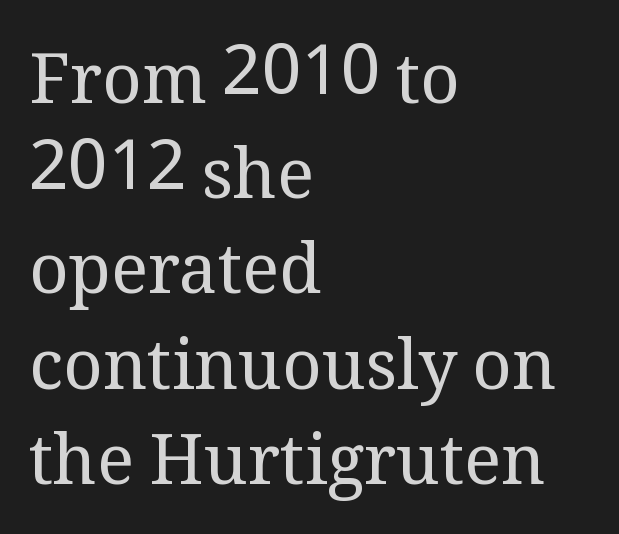
{"serif": "yes", "italic": "no", "bold": "no", "weight": "regular", "width": "normal", "stroke_contrast": "medium", "x_height": "medium", "monospaced": "no", "underline": "no", "align": "left", "line_spacing": "normal", "line_spacing_ratio": 1.38, "letter_spacing": "normal", "letter_spacing_em": 0.0, "glyph_px": 69}
